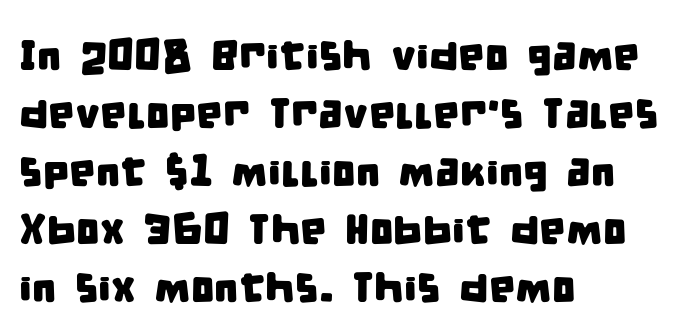
The image shows 42 px condensed sans-serif type; set left-aligned, normal line spacing (1.38x), normal letter spacing, not underlined; low stroke contrast and a large x-height.
